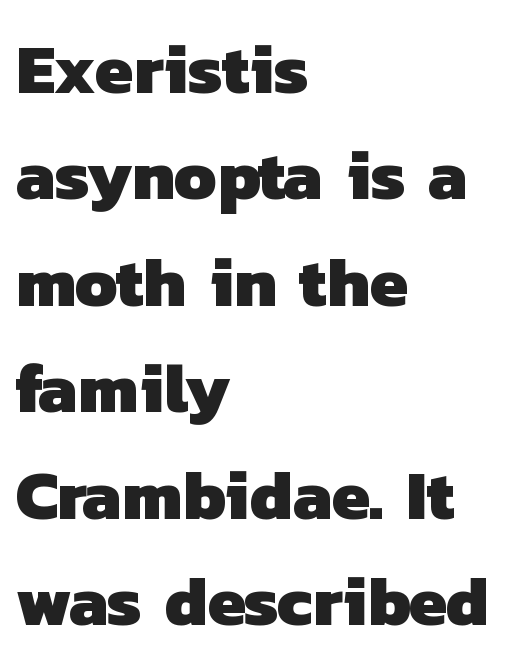
Caption: bold face, heavy strokes. This sample uses plain, unmodified letter spacing. Proportional: the letters do not fall into vertical columns. This sample is left-justified, so line endings fall wherever the words run out. Each new line begins a customary step beneath the previous one. The glyphs are unaccompanied by any horizontal stroke below them.
